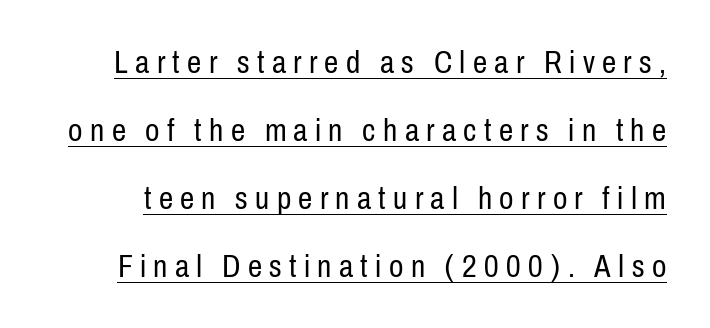
Q: Is the text bold? A: No.
Q: Is the text italic (slanted)? A: No, it is upright.
Q: Is the typeface a serif or a sans-serif typeface? A: Sans-serif.
Q: Is the text underlined? A: Yes.
Q: Is the spacing between letters normal or unusually wide? A: Unusually wide.
Q: Is the spacing between lines tight, normal or loose? A: Loose.
Q: Width (condensed, normal, or wide)? A: Condensed.
Q: Stroke contrast? A: Low.
Q: x-height? A: Medium.
Q: Monospaced? A: No.
